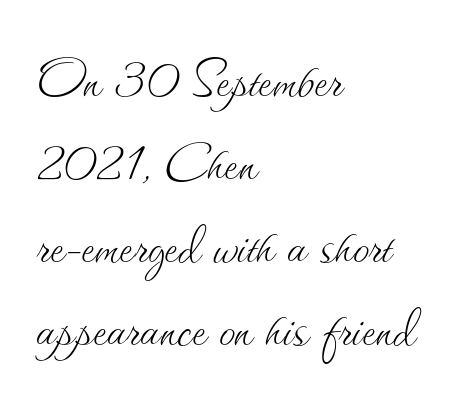
{"bold": "no", "weight": "thin", "width": "normal", "stroke_contrast": "medium", "x_height": "small", "monospaced": "no", "underline": "no", "align": "left", "line_spacing": "normal", "line_spacing_ratio": 1.26, "letter_spacing": "normal", "letter_spacing_em": 0.0, "glyph_px": 66}
